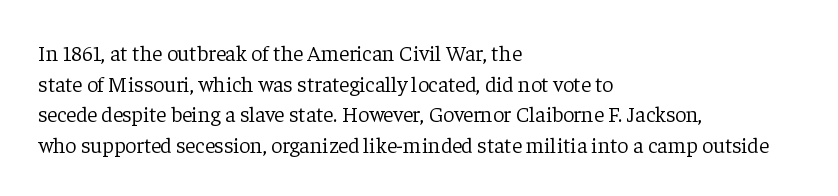
The image shows 22 px text type, upright; set left-aligned, normal line spacing (1.39x), normal letter spacing, not underlined.
